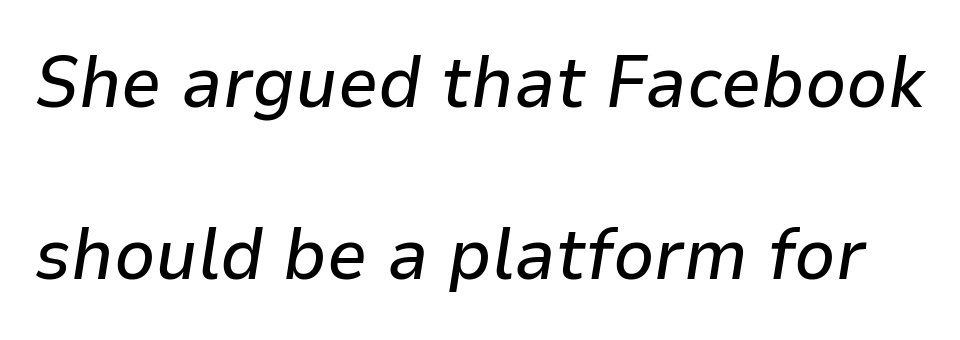
Loosely led — the rows are spread out. A clean baseline with only descenders dipping below it. The axis of the letterforms is tilted away from vertical. Here the designer chose a conventional face with non-uniform glyph widths. In terms of letterspacing, this is plain default setting.
